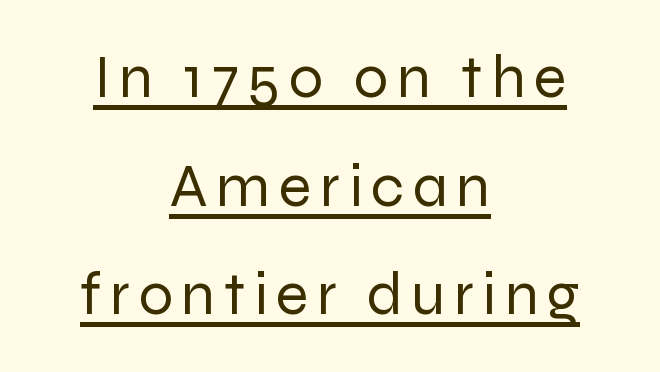
Horizontally, the lines are justified to the midpoint only. Font category for this specimen: sans-serif. These lines are rendered in a variable-pitch font. Italic: no, the glyphs are upright roman.
